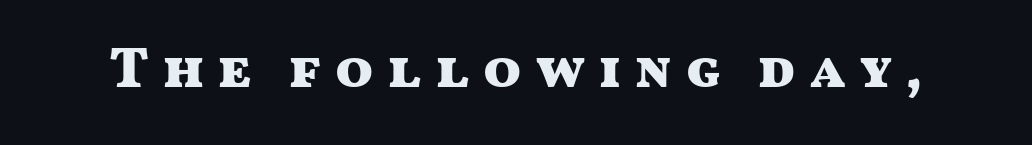
{"serif": "no", "italic": "no", "bold": "yes", "weight": "heavy", "width": "wide", "stroke_contrast": "medium", "x_height": "medium", "monospaced": "no", "underline": "no", "letter_spacing": "wide", "letter_spacing_em": 0.22, "glyph_px": 56}
